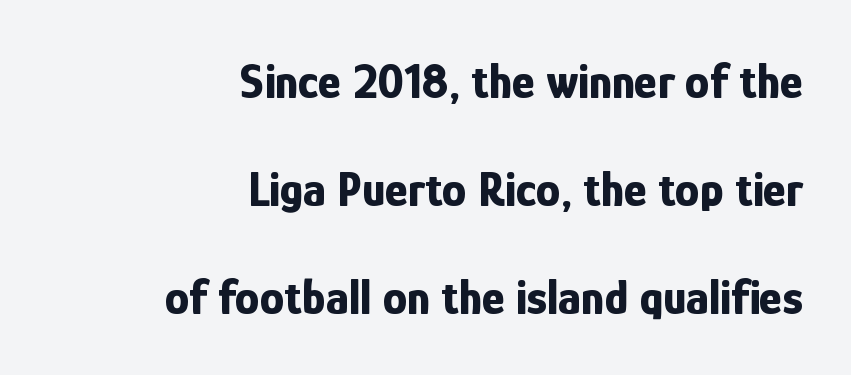
Q: Is the text bold? A: Yes.
Q: Is the text italic (slanted)? A: No, it is upright.
Q: Is the typeface a serif or a sans-serif typeface? A: Sans-serif.
Q: Is the text underlined? A: No.
Q: How is the paragraph aligned? A: Right-aligned.
Q: Is the spacing between letters normal or unusually wide? A: Normal.
Q: Is the spacing between lines tight, normal or loose? A: Loose.
Q: Width (condensed, normal, or wide)? A: Condensed.
Q: Stroke contrast? A: Low.
Q: x-height? A: Medium.
Q: Monospaced? A: No.
